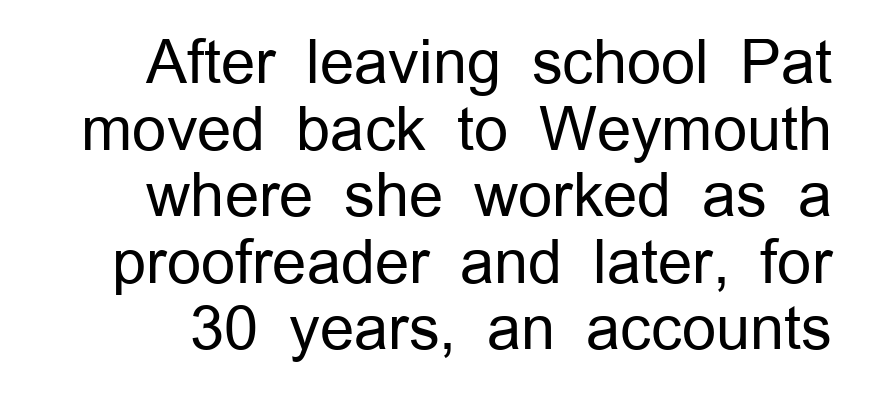
The image shows 60 px regular-weight sans-serif type, upright; set tight line spacing (1.11x), normal letter spacing, not underlined; low stroke contrast and a medium x-height.
